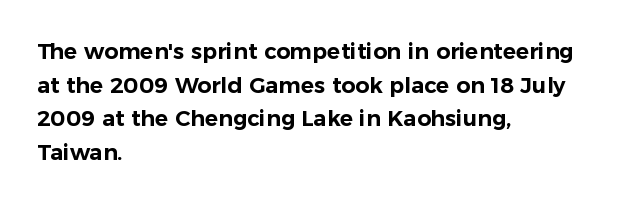
Q: Is the text italic (slanted)? A: No, it is upright.
Q: Is the text underlined? A: No.
Q: How is the paragraph aligned? A: Left-aligned.
Q: Is the spacing between letters normal or unusually wide? A: Normal.
Q: Is the spacing between lines tight, normal or loose? A: Normal.
